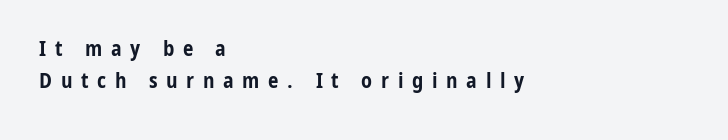
A normal amount of white space separates one row of letters from the next. Weight: bold. Quick note: not italic, upright. Rule under the text: the space is simply empty. A typesetter would call this heavily tracked-out type. Horizontally, the lines are justified to the leading edge only.
